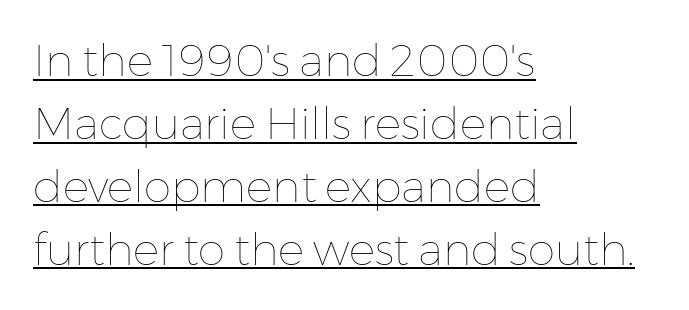
Q: Is the text bold? A: No.
Q: Is the text italic (slanted)? A: No, it is upright.
Q: Is the text underlined? A: Yes.
Q: How is the paragraph aligned? A: Left-aligned.
Q: Is the spacing between letters normal or unusually wide? A: Normal.
Q: Is the spacing between lines tight, normal or loose? A: Normal.
Q: Width (condensed, normal, or wide)? A: Normal.
Q: Stroke contrast? A: Low.
Q: x-height? A: Medium.
Q: Monospaced? A: No.
